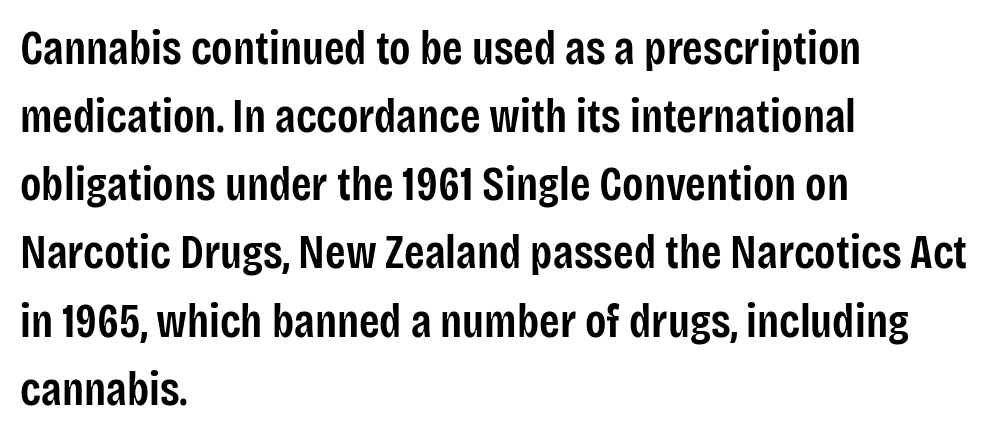
Slightly chunky letters — semibold, I'd say, not full bold. Alignment: flush left. Unlike a traditional serif, this face leaves its strokes unadorned. The face used here is rendered with its standard letterfit. A normal amount of white space separates one row of letters from the next.
